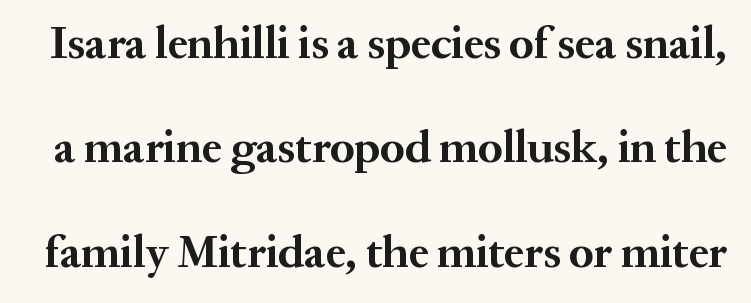
The image shows 45 px bold serif type, upright; set loose line spacing (2.32x), normal letter spacing, not underlined; medium stroke contrast and a medium x-height.
